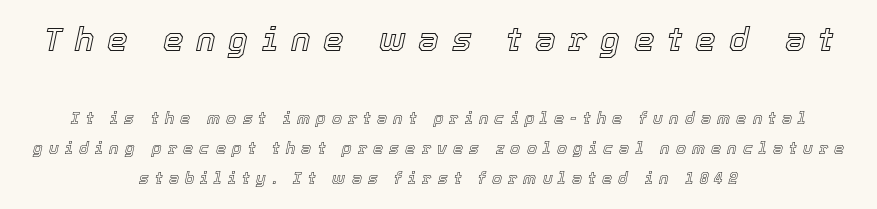
Q: Is the text italic (slanted)? A: Yes, it leans right by about 12 degrees.
Q: Is the text underlined? A: No.
Q: How is the paragraph aligned? A: Centered.
Q: Is the spacing between letters normal or unusually wide? A: Unusually wide.
Q: Which block of text is set in a larger size, the first (top) or the second (bottom)? A: The first (top) one.
Q: Width (condensed, normal, or wide)? A: Normal.
Q: x-height? A: Medium.
Q: Monospaced? A: No.
